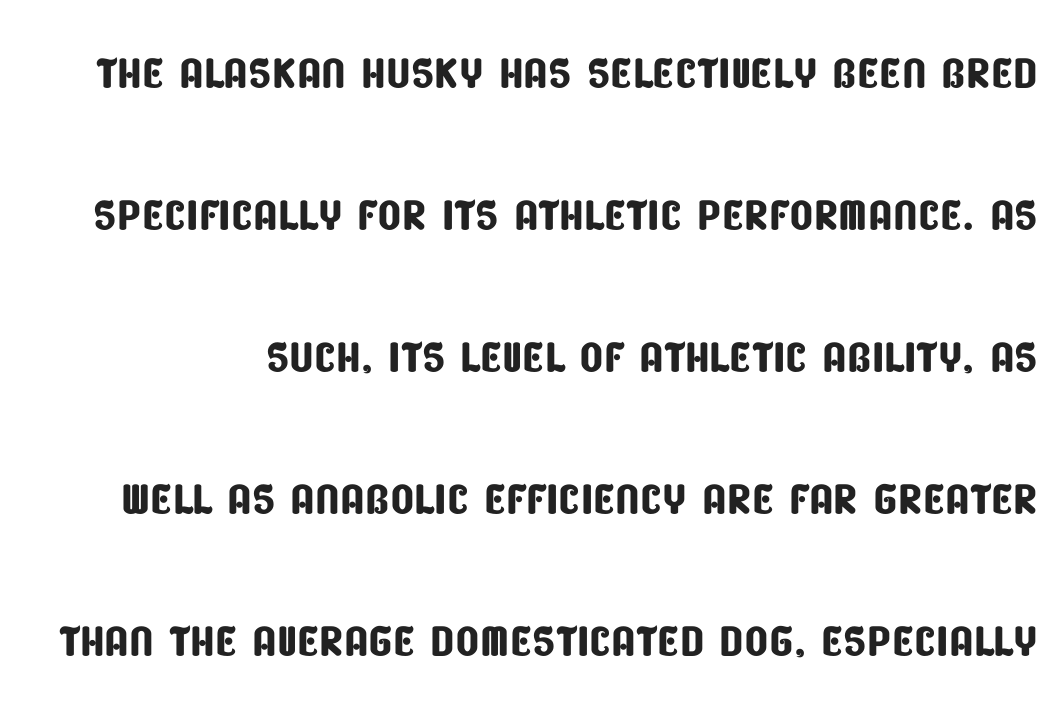
Successive baselines arrive slowly, with a big drop between each. Check the space under the baseline: it is left empty. The passage shown is typed in a proportional face where columns would drift. This is sans-serif lettering, the kind often seen on screens and signage.
